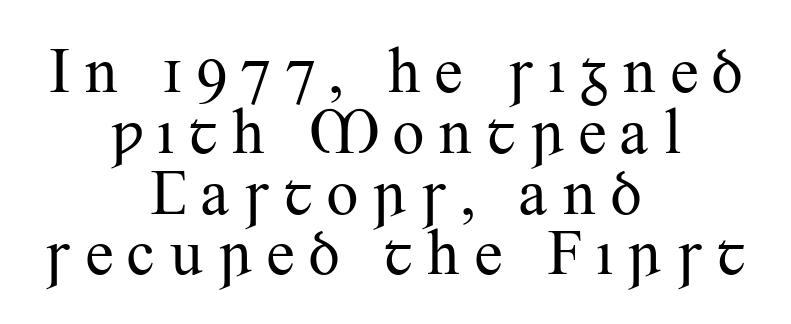
Q: Is the text bold? A: No.
Q: Is the text italic (slanted)? A: No, it is upright.
Q: Is the typeface a serif or a sans-serif typeface? A: Serif.
Q: Is the text underlined? A: No.
Q: How is the paragraph aligned? A: Centered.
Q: Is the spacing between lines tight, normal or loose? A: Tight.
Q: Width (condensed, normal, or wide)? A: Normal.
Q: Stroke contrast? A: Medium.
Q: x-height? A: Small.
Q: Monospaced? A: No.
